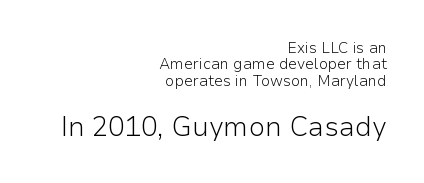
The image shows 27 px text type, upright; set right-aligned, tight line spacing (1.09x), normal letter spacing, not underlined; the second (bottom) block is 1.8x larger.
